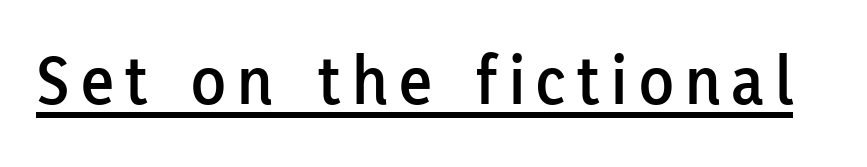
The image shows 71 px sans-serif type, upright; set underlined; low stroke contrast and a medium x-height.
